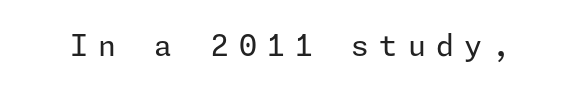
The image shows 29 px regular-weight sans-serif type, upright; set unusually wide letter spacing (+0.35 em), not underlined; low stroke contrast and a medium x-height.
